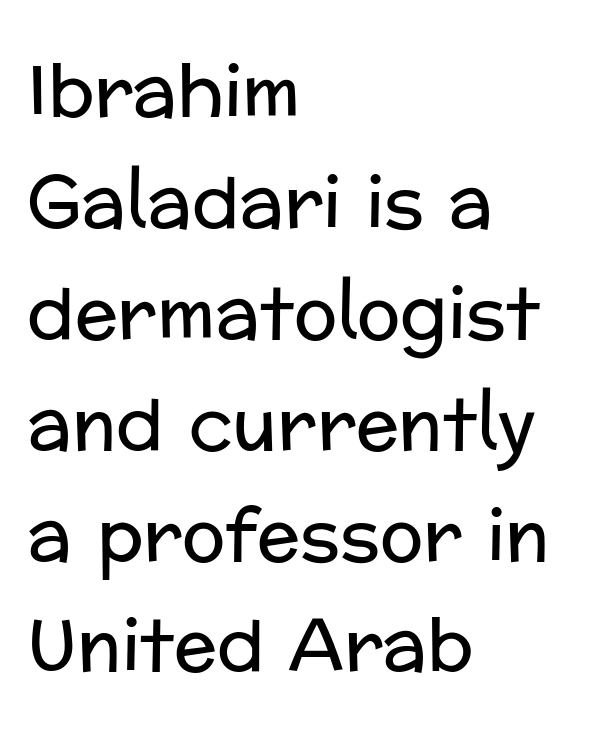
{"serif": "no", "italic": "no", "bold": "no", "weight": "regular", "width": "normal", "stroke_contrast": "low", "x_height": "medium", "monospaced": "no", "underline": "no", "align": "left", "line_spacing": "normal", "line_spacing_ratio": 1.54, "letter_spacing": "normal", "letter_spacing_em": 0.0, "glyph_px": 72}
